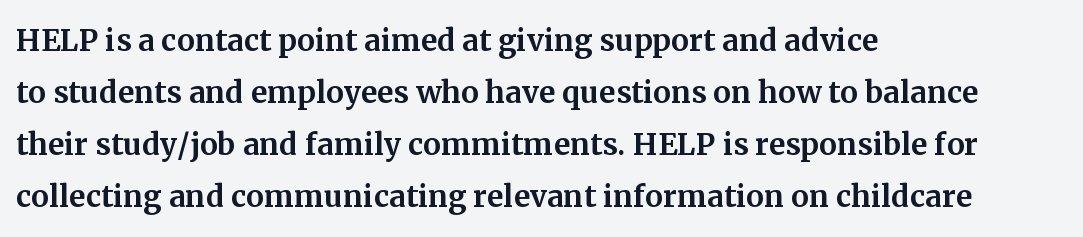
Where is the straight margin? On the left. Old-style or modern, the face here clearly has serifs. Here the designer chose a conventional face with non-uniform glyph widths. Italic: no, the glyphs are upright roman. The passage shown has conventional tracking throughout.
